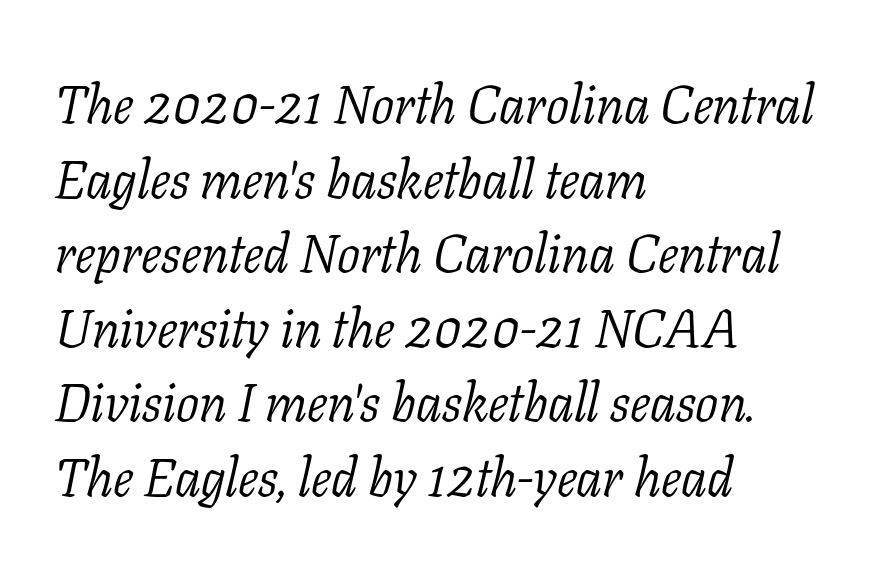
Q: Is the text bold? A: No.
Q: Is the text italic (slanted)? A: Yes, it leans right by about 11 degrees.
Q: Is the typeface a serif or a sans-serif typeface? A: Serif.
Q: Is the text underlined? A: No.
Q: How is the paragraph aligned? A: Left-aligned.
Q: Is the spacing between letters normal or unusually wide? A: Normal.
Q: Is the spacing between lines tight, normal or loose? A: Normal.
Q: Width (condensed, normal, or wide)? A: Normal.
Q: Stroke contrast? A: Low.
Q: x-height? A: Medium.
Q: Monospaced? A: No.
